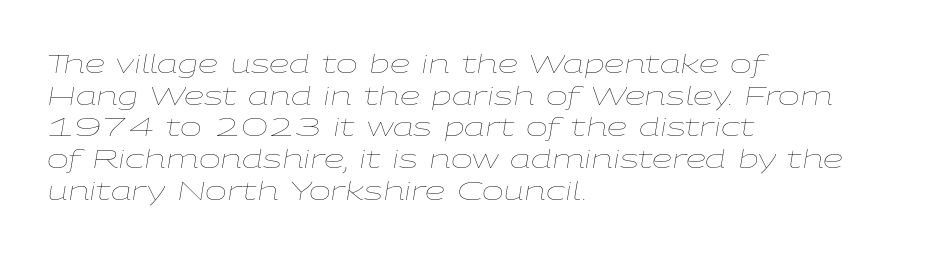
Q: Is the text bold? A: No.
Q: Is the text italic (slanted)? A: Yes, it leans right by about 9 degrees.
Q: Is the text underlined? A: No.
Q: How is the paragraph aligned? A: Left-aligned.
Q: Is the spacing between letters normal or unusually wide? A: Normal.
